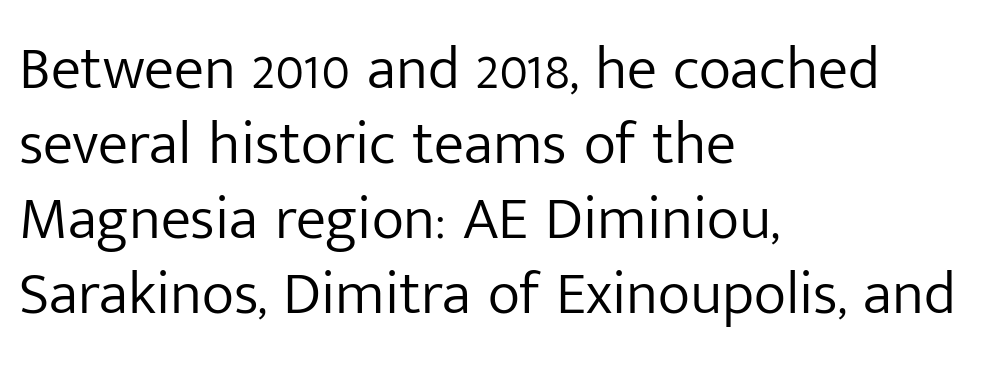
{"serif": "no", "italic": "no", "bold": "no", "weight": "light", "width": "normal", "stroke_contrast": "low", "x_height": "medium", "monospaced": "no", "underline": "no", "align": "left", "line_spacing_ratio": 1.23, "letter_spacing": "normal", "letter_spacing_em": 0.0, "glyph_px": 61}
